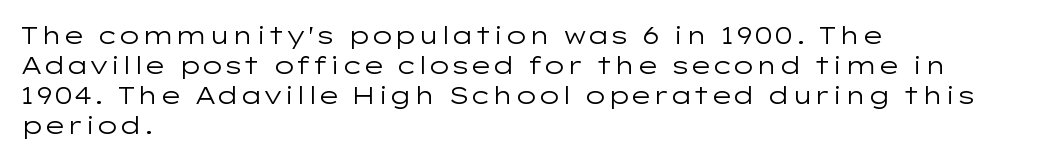
The image shows 24 px text type, upright; set left-aligned, normal line spacing (1.25x), normal letter spacing, not underlined.
